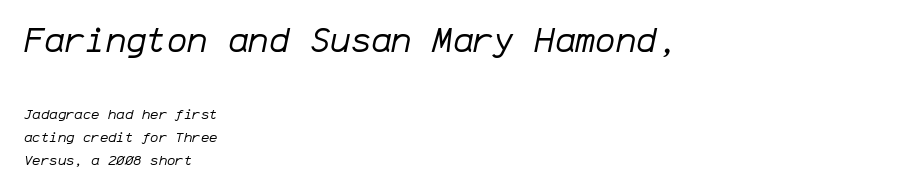
Q: Is the text bold? A: No.
Q: Is the text italic (slanted)? A: Yes, it leans right by about 12 degrees.
Q: Is the text underlined? A: No.
Q: How is the paragraph aligned? A: Left-aligned.
Q: Is the spacing between letters normal or unusually wide? A: Normal.
Q: Is the spacing between lines tight, normal or loose? A: Normal.
Q: Which block of text is set in a larger size, the first (top) or the second (bottom)? A: The first (top) one.
Q: Width (condensed, normal, or wide)? A: Normal.
Q: Stroke contrast? A: Low.
Q: x-height? A: Medium.
Q: Monospaced? A: Yes.
